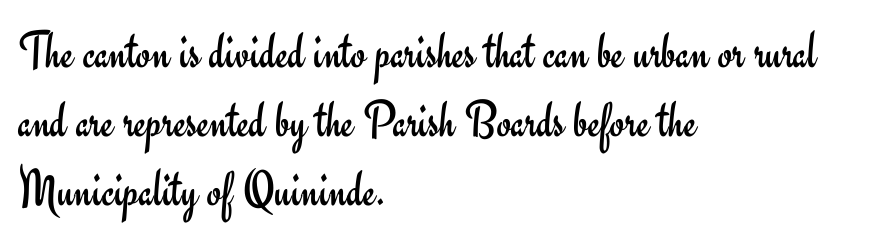
Q: Is the text bold? A: No.
Q: Is the text italic (slanted)? A: Yes.
Q: Is the typeface a serif or a sans-serif typeface? A: Sans-serif.
Q: Is the text underlined? A: No.
Q: How is the paragraph aligned? A: Left-aligned.
Q: Is the spacing between letters normal or unusually wide? A: Normal.
Q: Is the spacing between lines tight, normal or loose? A: Normal.
Q: Width (condensed, normal, or wide)? A: Normal.
Q: Stroke contrast? A: Low.
Q: x-height? A: Small.
Q: Monospaced? A: No.
